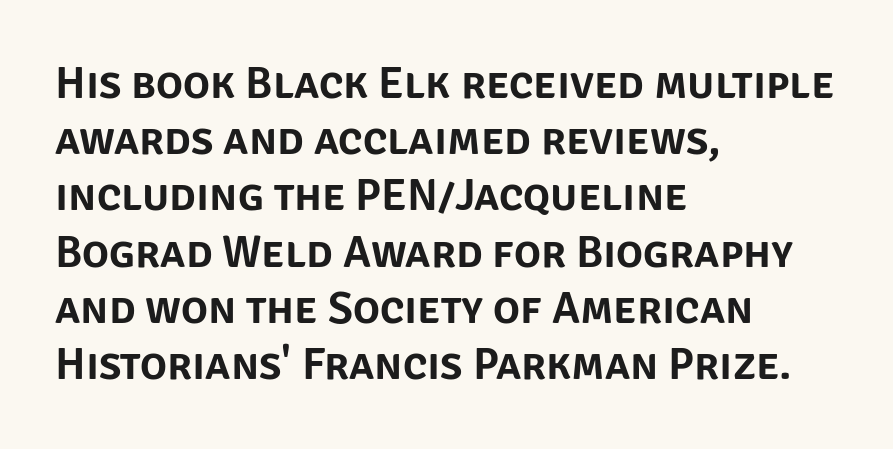
The image shows 45 px sans-serif type, upright; set left-aligned, normal line spacing (1.25x), normal letter spacing, not underlined; low stroke contrast and a large x-height.
